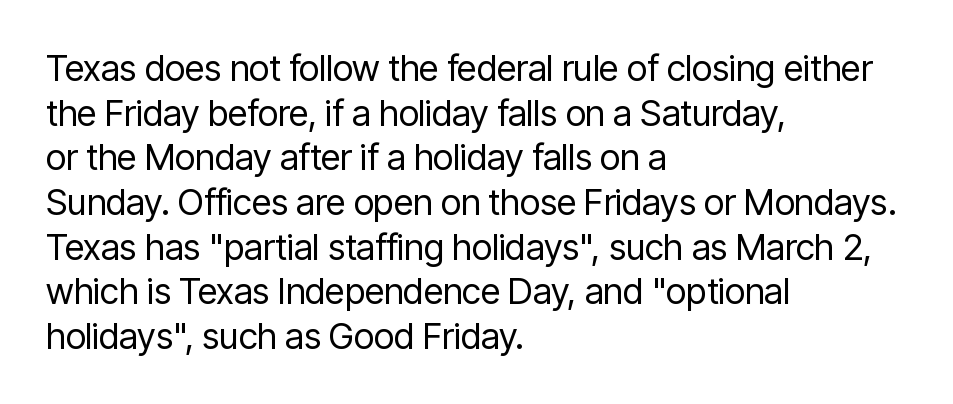
{"serif": "no", "italic": "no", "bold": "no", "weight": "regular", "width": "condensed", "stroke_contrast": "low", "x_height": "medium", "monospaced": "no", "underline": "no", "align": "left", "line_spacing_ratio": 1.24, "letter_spacing": "normal", "letter_spacing_em": 0.0, "glyph_px": 36}
